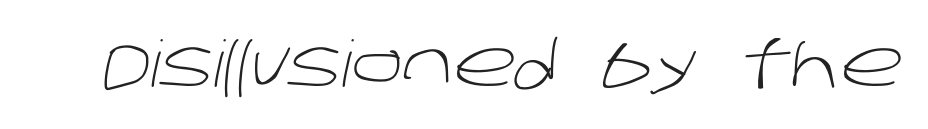
The passage shown is typed in a proportional face where columns would drift. What stands out about the letter spacing? Nothing — it is the standard amount. Underline: absent. The characters display no serif detailing; their extremities are plain.
